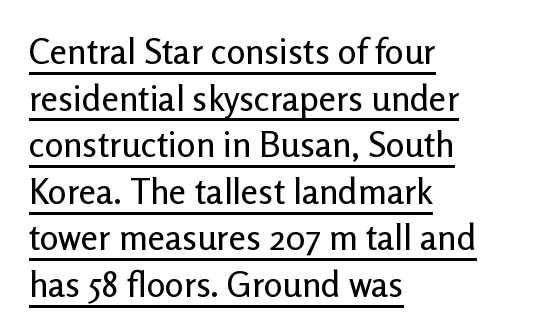
Reading down the block, your eye returns to a fixed left position each line. The rendering shows plain stroke endings on the letterforms — a sans-serif design. These lines were composed using upright roman letters. Successive baselines arrive at the customary interval.
